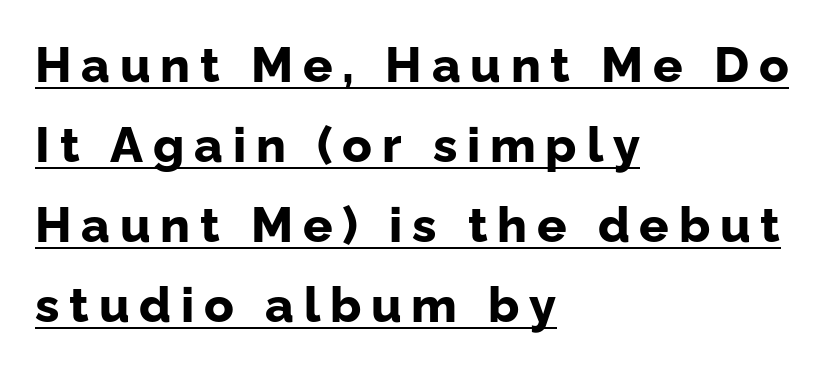
Q: Is the text bold? A: Yes.
Q: Is the text italic (slanted)? A: No, it is upright.
Q: Is the typeface a serif or a sans-serif typeface? A: Sans-serif.
Q: Is the text underlined? A: Yes.
Q: How is the paragraph aligned? A: Left-aligned.
Q: Is the spacing between letters normal or unusually wide? A: Unusually wide.
Q: Is the spacing between lines tight, normal or loose? A: Normal.
Q: Width (condensed, normal, or wide)? A: Normal.
Q: Stroke contrast? A: Low.
Q: x-height? A: Medium.
Q: Monospaced? A: No.
